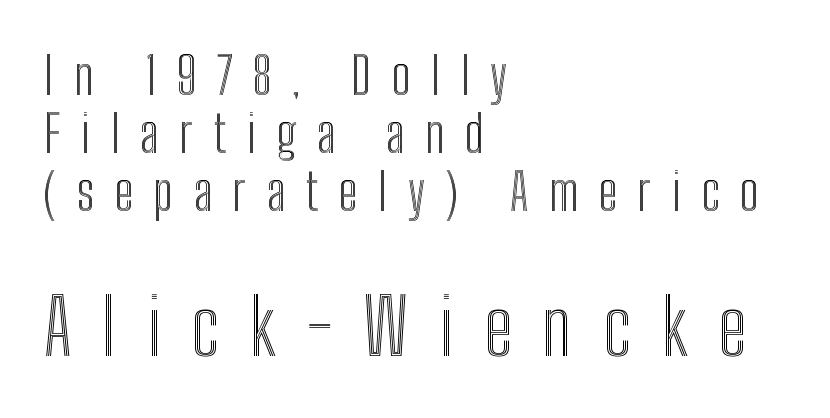
Every stem runs plumb, perpendicular to the baseline. The foot of each line stays bare and open. Is the lower block the larger one? Yes — the lower block carries the bigger type. The passage shown is typed in a proportional face where columns would drift. The gaps between neighbouring characters are conspicuously large.
